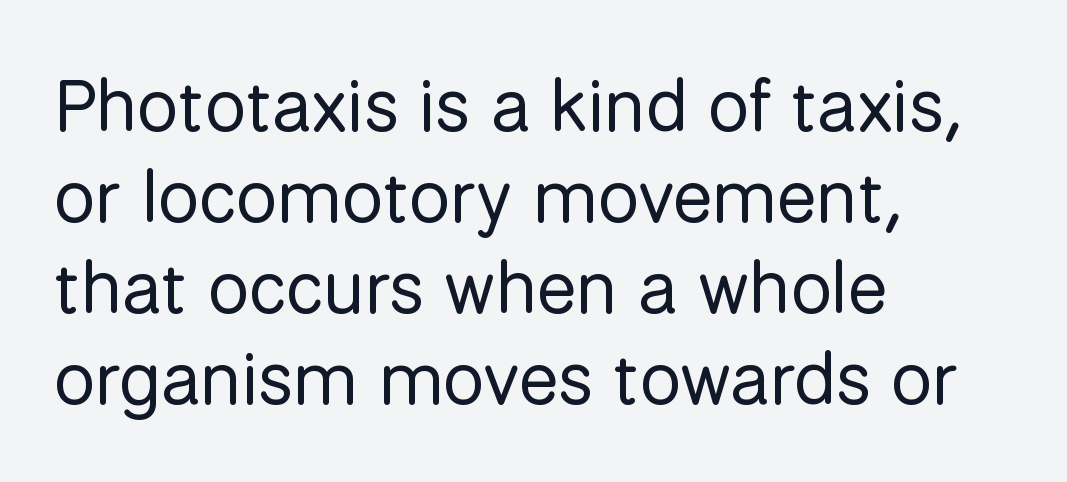
The image shows 74 px regular-weight sans-serif type, upright; set left-aligned, line spacing 1.23x, normal letter spacing, not underlined; low stroke contrast and a medium x-height.
